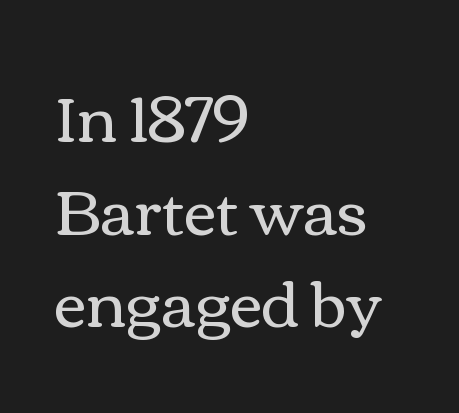
Each line starts at the same left margin while the right side varies. The glyphs are unaccompanied by any horizontal stroke below them. These lines sit exactly where default settings would place them. The letters stand straight up with perfectly vertical stems.
